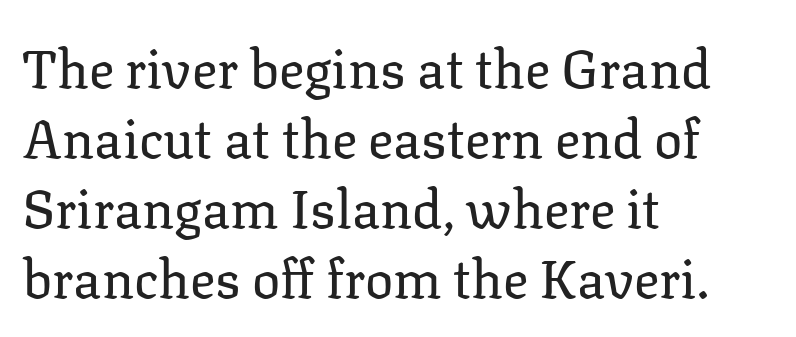
{"serif": "yes", "italic": "no", "bold": "no", "weight": "regular", "width": "normal", "stroke_contrast": "low", "x_height": "medium", "monospaced": "no", "underline": "no", "align": "left", "line_spacing": "normal", "line_spacing_ratio": 1.32, "letter_spacing": "normal", "letter_spacing_em": 0.0, "glyph_px": 53}
